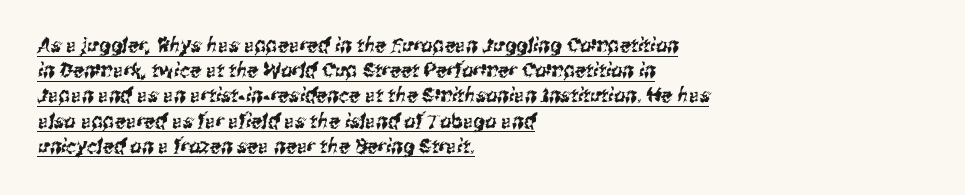
Q: Is the text underlined? A: Yes.
Q: How is the paragraph aligned? A: Left-aligned.
Q: Is the spacing between letters normal or unusually wide? A: Normal.
Q: Is the spacing between lines tight, normal or loose? A: Normal.
